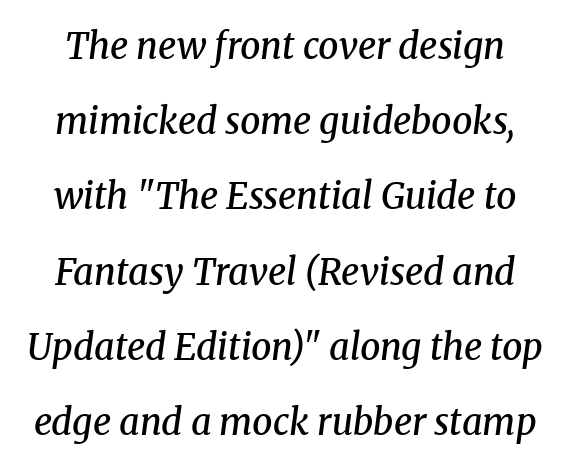
{"serif": "yes", "italic": "yes", "lean": "right", "slant_degrees": 8, "bold": "semi", "weight": "semibold", "width": "normal", "stroke_contrast": "medium", "x_height": "medium", "monospaced": "no", "underline": "no", "line_spacing": "loose", "line_spacing_ratio": 2.09, "letter_spacing": "normal", "letter_spacing_em": 0.0, "glyph_px": 36}
